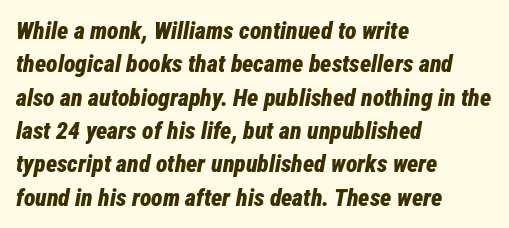
Q: Is the text bold? A: Yes.
Q: Is the text italic (slanted)? A: Yes, it leans right by about 12 degrees.
Q: Is the text underlined? A: No.
Q: How is the paragraph aligned? A: Left-aligned.
Q: Is the spacing between letters normal or unusually wide? A: Normal.
Q: Is the spacing between lines tight, normal or loose? A: Normal.
